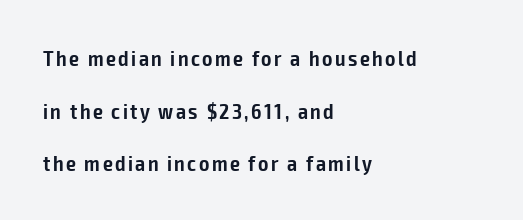
Q: Is the text bold? A: Semi-bold.
Q: Is the text italic (slanted)? A: No, it is upright.
Q: Is the text underlined? A: No.
Q: How is the paragraph aligned? A: Left-aligned.
Q: Is the spacing between lines tight, normal or loose? A: Loose.
